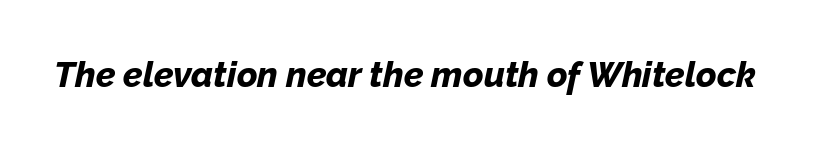
The image shows 35 px bold type, italic (leaning right); set normal letter spacing, not underlined; low stroke contrast and a medium x-height.
